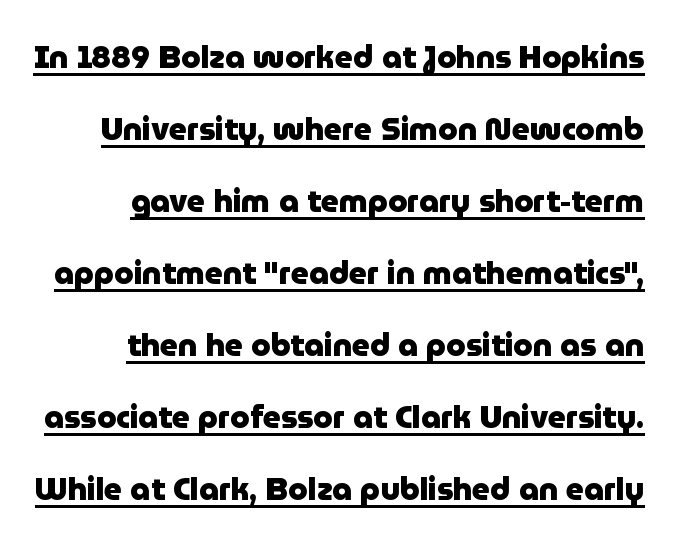
Somebody hit Ctrl+U on this one — the words are underlined. The text was rendered using a sans face with plain stroke endings. The lines are quadded right. This sample has the flowing, uneven cadence of proportional lettering. Tracking here is standard; glyphs follow each other at the usual distance.
